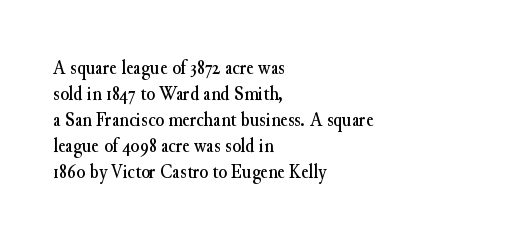
{"italic": "no", "underline": "no", "align": "left", "line_spacing": "normal", "line_spacing_ratio": 1.3, "letter_spacing": "normal", "letter_spacing_em": 0.0, "glyph_px": 20}
